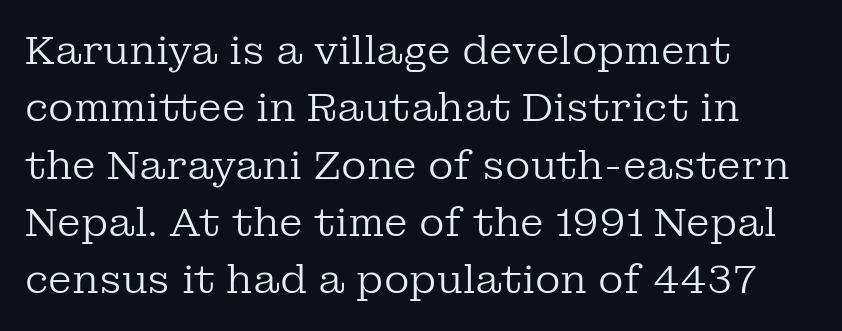
{"serif": "yes", "italic": "no", "bold": "no", "weight": "regular", "width": "normal", "stroke_contrast": "low", "x_height": "medium", "monospaced": "no", "underline": "no", "align": "left", "line_spacing": "normal", "line_spacing_ratio": 1.47, "letter_spacing": "normal", "letter_spacing_em": 0.0, "glyph_px": 39}
